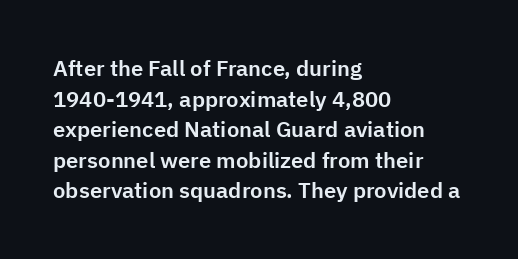
{"italic": "no", "underline": "no", "align": "left", "line_spacing": "normal", "line_spacing_ratio": 1.39, "letter_spacing": "normal", "letter_spacing_em": 0.0, "glyph_px": 22}
